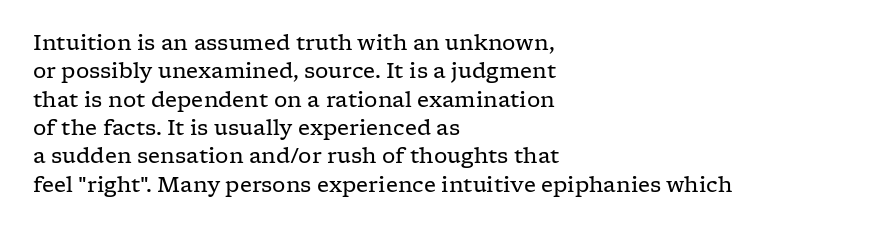
{"italic": "no", "bold": "no", "underline": "no", "align": "left", "line_spacing": "normal", "line_spacing_ratio": 1.35, "letter_spacing": "normal", "letter_spacing_em": 0.0, "glyph_px": 21}
